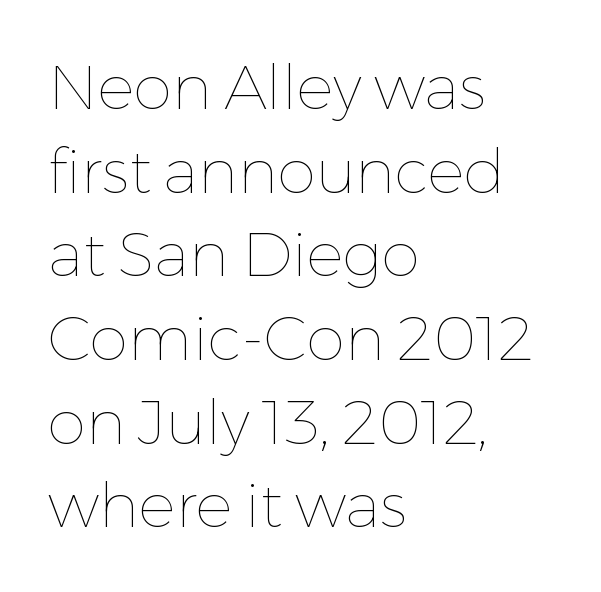
{"italic": "no", "bold": "no", "weight": "thin", "width": "normal", "stroke_contrast": "low", "x_height": "medium", "monospaced": "no", "underline": "no", "align": "left", "line_spacing": "normal", "line_spacing_ratio": 1.35, "letter_spacing": "normal", "letter_spacing_em": 0.0, "glyph_px": 62}
